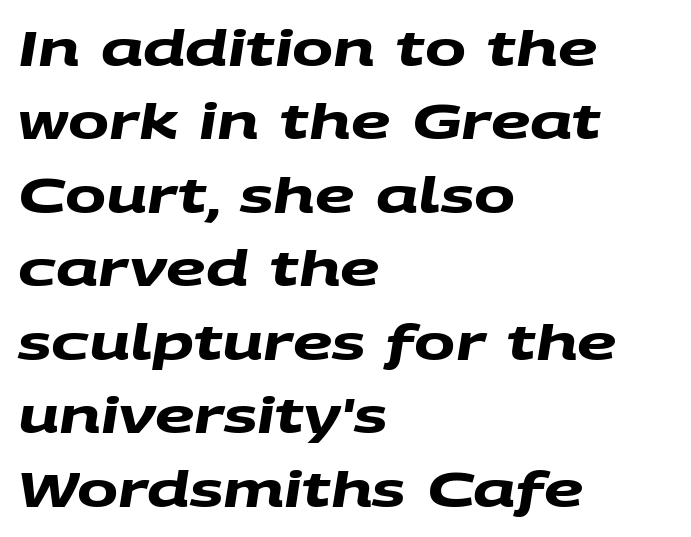
This sample has the flowing, uneven cadence of proportional lettering. This rendering uses left alignment, leaving the right contour irregular. The foot of each line stays bare and open. The glyphs in this specimen are sans serif. Standard letterfit; no display-style spreading of the glyphs. The leading is moderate, giving the passage an even texture.
